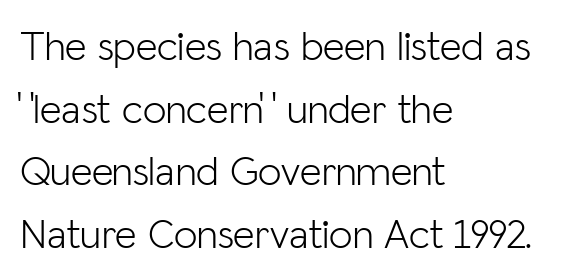
Q: Is the text bold? A: No.
Q: Is the text italic (slanted)? A: No, it is upright.
Q: Is the typeface a serif or a sans-serif typeface? A: Sans-serif.
Q: Is the text underlined? A: No.
Q: How is the paragraph aligned? A: Left-aligned.
Q: Is the spacing between letters normal or unusually wide? A: Normal.
Q: Is the spacing between lines tight, normal or loose? A: Normal.
Q: Width (condensed, normal, or wide)? A: Normal.
Q: Stroke contrast? A: Low.
Q: x-height? A: Medium.
Q: Monospaced? A: No.
